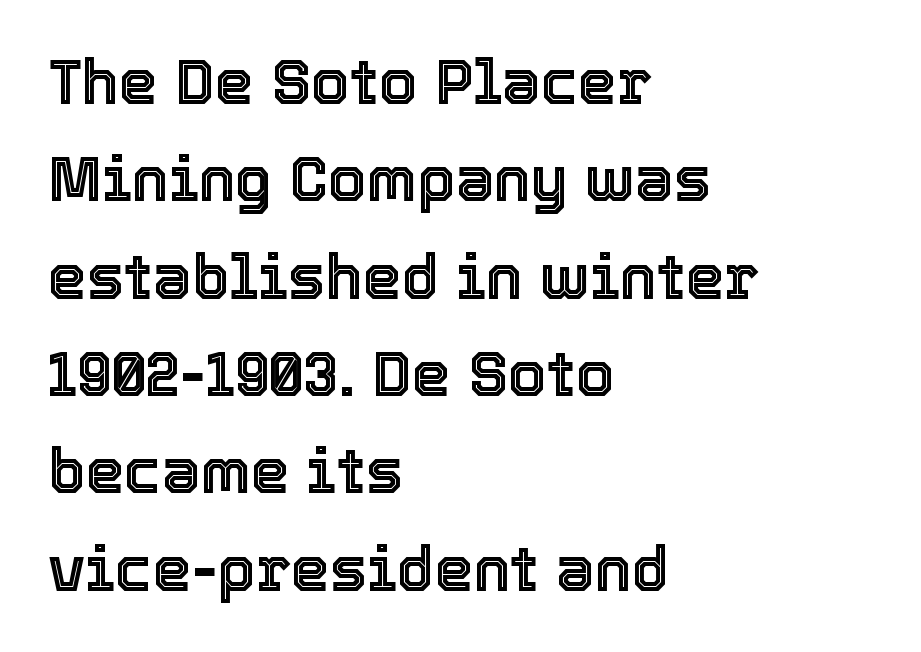
{"italic": "no", "width": "normal", "x_height": "medium", "monospaced": "no", "underline": "no", "align": "left", "line_spacing": "normal", "line_spacing_ratio": 1.57, "letter_spacing": "normal", "letter_spacing_em": 0.0, "glyph_px": 62}
